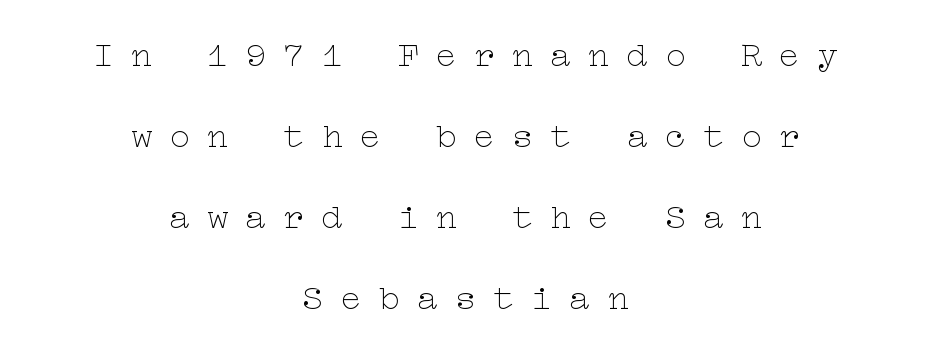
{"italic": "no", "bold": "no", "weight": "thin", "width": "wide", "stroke_contrast": "low", "x_height": "medium", "underline": "no", "align": "center", "line_spacing": "loose", "line_spacing_ratio": 2.31, "letter_spacing": "wide", "letter_spacing_em": 0.49, "glyph_px": 35}
